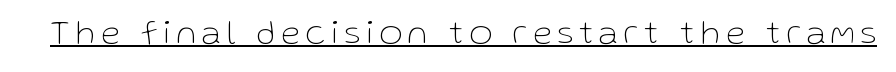
Think of a printed novel: that variable character pitch is what you see here. No heavy texture on the line: the type isn't bold. The characters display no serif detailing; their extremities are plain. A baseline rule has been typeset under these characters.
